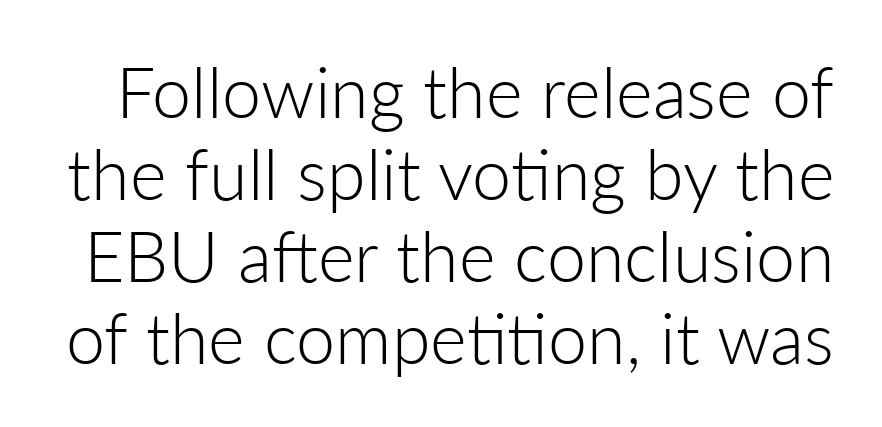
The area under the type is left untouched. The face used here is proportionally spaced, like ordinary book or web type. The text was rendered using a sans face with plain stroke endings. Compared with typical body copy, the letter spacing here is the same. Is there any slant? The stems are plumb. The cut favours lightness, reaching ordinary text weight at its darkest.
